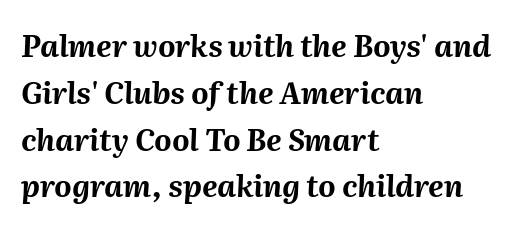
The image shows 30 px bold type, italic (leaning right); set left-aligned, normal line spacing (1.56x), normal letter spacing, not underlined; medium stroke contrast and a medium x-height.
